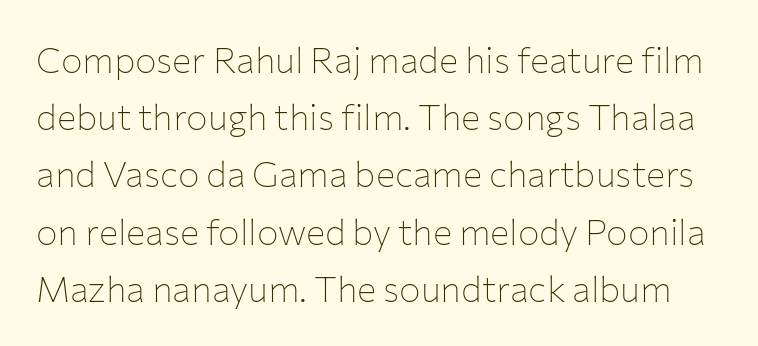
The image shows 36 px thin sans-serif type, upright; set normal line spacing (1.59x), normal letter spacing, not underlined; low stroke contrast and a medium x-height.
